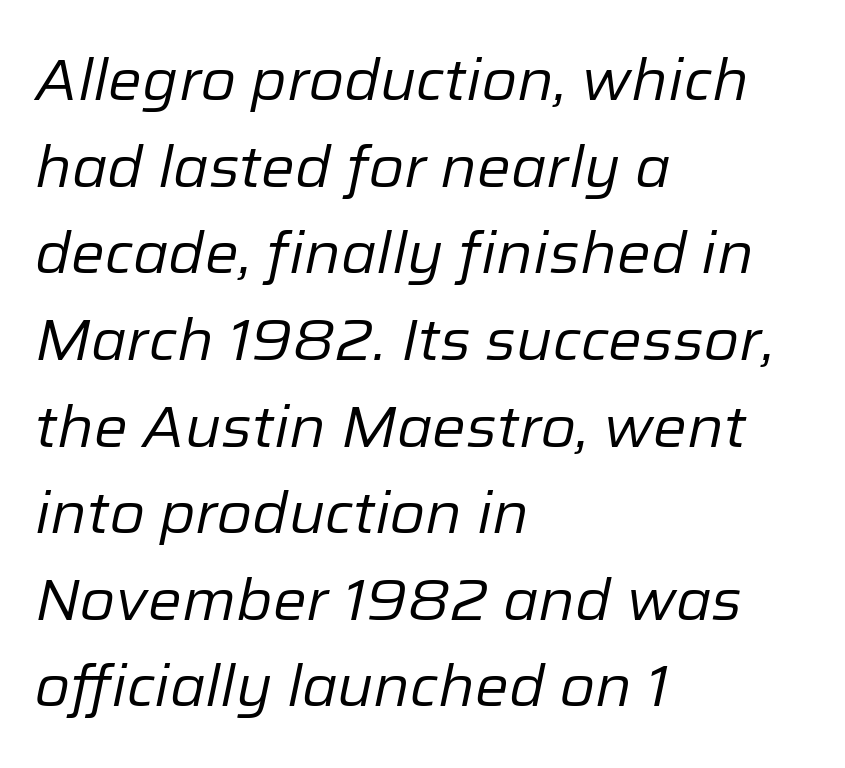
The image shows 57 px regular-weight type, italic (leaning right); set left-aligned, normal line spacing (1.52x), normal letter spacing, not underlined; low stroke contrast and a medium x-height.
